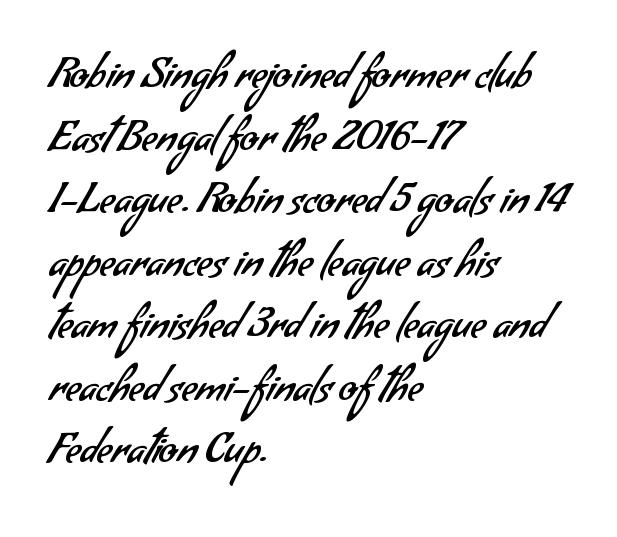
The image shows 42 px regular-weight sans-serif type; set left-aligned, normal line spacing (1.49x), normal letter spacing, not underlined; low stroke contrast and a small x-height.
